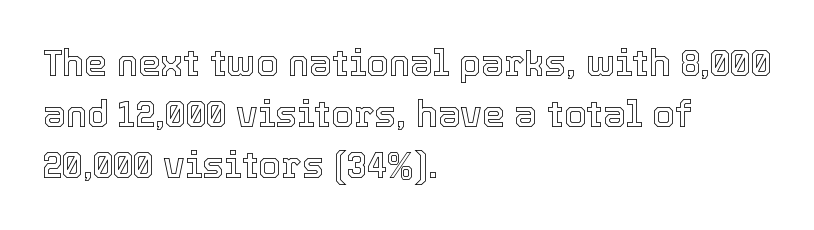
{"italic": "no", "width": "normal", "x_height": "medium", "monospaced": "no", "underline": "no", "align": "left", "line_spacing": "normal", "line_spacing_ratio": 1.42, "letter_spacing": "normal", "letter_spacing_em": 0.0, "glyph_px": 36}
